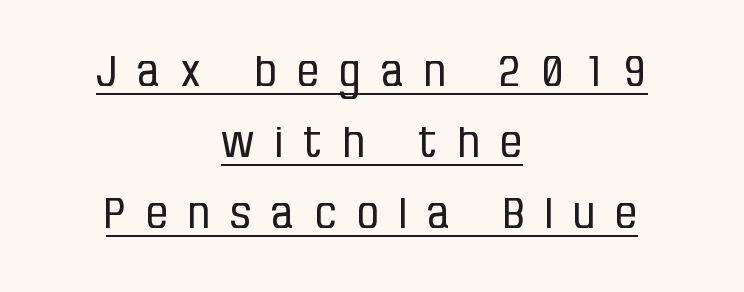
The image shows 42 px regular-weight, condensed sans-serif type, upright; set centered, normal line spacing (1.69x), unusually wide letter spacing (+0.5 em), underlined; low stroke contrast and a large x-height.
